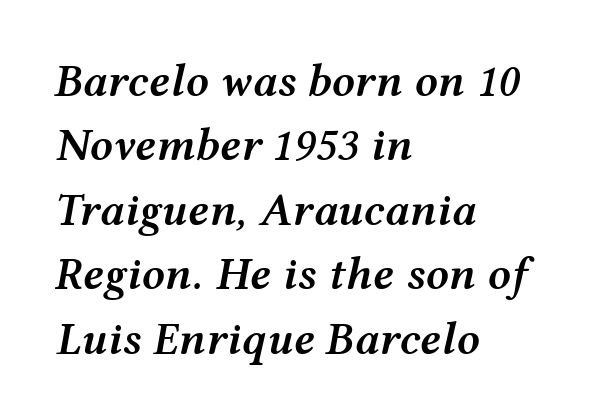
The zone under the glyphs is completely vacant. Slant detected: the letters are inclined. The text block is weighted toward the left margin, trailing off unevenly rightward. The strokes are fattened partway — semibold, not bold. Nothing unusual about the tracking: characters are spaced as the font intends. The vertical gap from one line to the next is medium.
